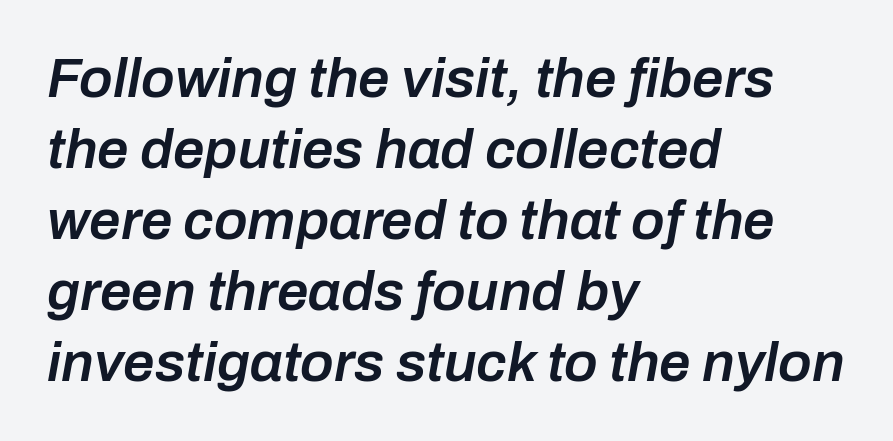
{"italic": "yes", "lean": "right", "slant_degrees": 10, "bold": "semi", "weight": "semibold", "width": "normal", "stroke_contrast": "low", "x_height": "medium", "monospaced": "no", "underline": "no", "align": "left", "line_spacing": "normal", "line_spacing_ratio": 1.27, "letter_spacing": "normal", "letter_spacing_em": 0.0, "glyph_px": 56}
